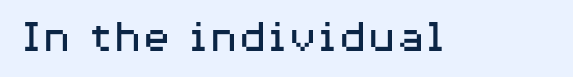
{"serif": "no", "italic": "no", "bold": "no", "weight": "regular", "width": "wide", "stroke_contrast": "medium", "x_height": "medium", "monospaced": "no", "underline": "no", "letter_spacing": "normal", "letter_spacing_em": 0.0, "glyph_px": 48}
